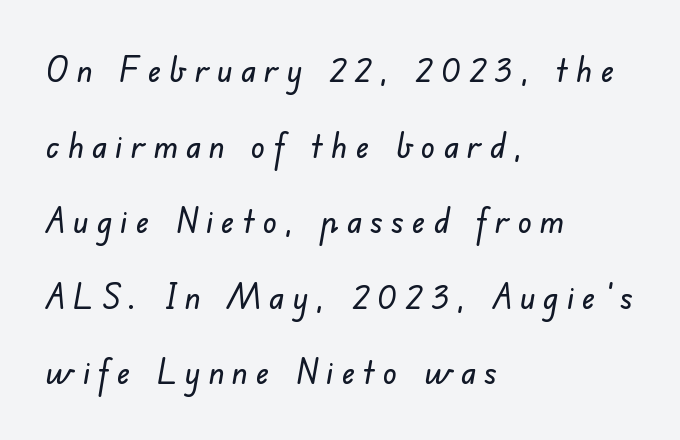
A sans-serif font was chosen for this passage. The rendering uses natural spacing where letterforms have individual widths. Is there much room between lines? Yes — plenty of vertical air separates them. Spacing between characters has been opened up far beyond the box default.
